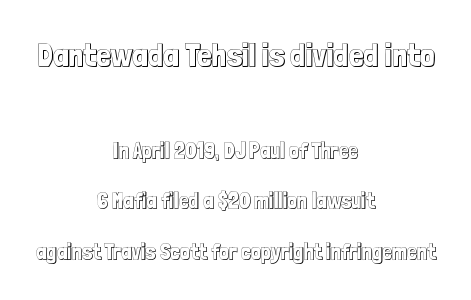
{"italic": "no", "width": "condensed", "x_height": "medium", "monospaced": "no", "underline": "no", "align": "center", "line_spacing": "loose", "line_spacing_ratio": 2.31, "letter_spacing": "normal", "letter_spacing_em": 0.0, "larger_block": "first", "size_ratio": 1.5, "glyph_px": 33}
